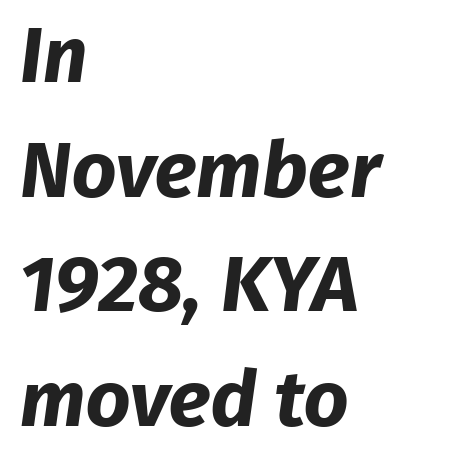
{"serif": "no", "bold": "yes", "weight": "bold", "width": "normal", "stroke_contrast": "low", "x_height": "medium", "monospaced": "no", "underline": "no", "align": "left", "line_spacing": "normal", "line_spacing_ratio": 1.47, "letter_spacing": "normal", "letter_spacing_em": 0.0, "glyph_px": 78}
